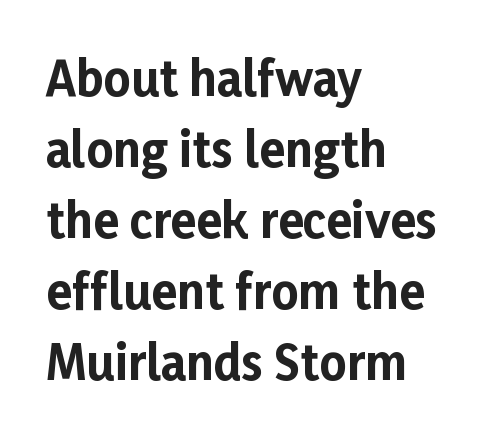
Q: Is the text bold? A: Yes.
Q: Is the text italic (slanted)? A: No, it is upright.
Q: Is the typeface a serif or a sans-serif typeface? A: Sans-serif.
Q: Is the text underlined? A: No.
Q: How is the paragraph aligned? A: Left-aligned.
Q: Is the spacing between letters normal or unusually wide? A: Normal.
Q: Is the spacing between lines tight, normal or loose? A: Normal.
Q: Width (condensed, normal, or wide)? A: Normal.
Q: Stroke contrast? A: Low.
Q: x-height? A: Medium.
Q: Monospaced? A: No.
